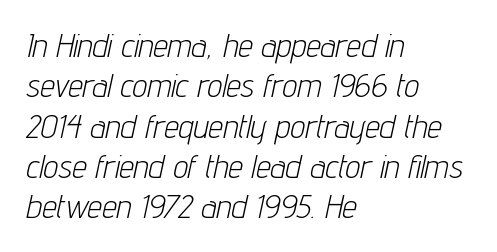
The image shows 33 px light, condensed type, italic (leaning right); set left-aligned, line spacing 1.22x, normal letter spacing, not underlined; low stroke contrast and a medium x-height.
